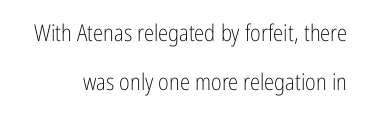
The image shows 23 px text type, upright; set loose line spacing (2.11x), normal letter spacing, not underlined.
